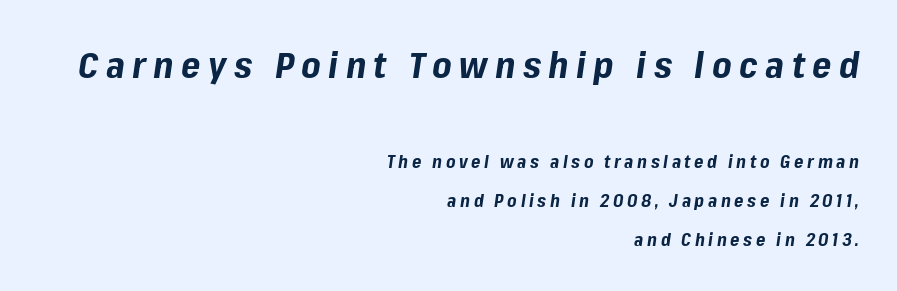
{"italic": "yes", "lean": "right", "slant_degrees": 8, "bold": "yes", "weight": "bold", "width": "normal", "stroke_contrast": "low", "x_height": "medium", "monospaced": "no", "underline": "no", "align": "right", "line_spacing": "loose", "line_spacing_ratio": 2.17, "letter_spacing": "wide", "letter_spacing_em": 0.2, "larger_block": "first", "size_ratio": 2.06, "glyph_px": 37}
